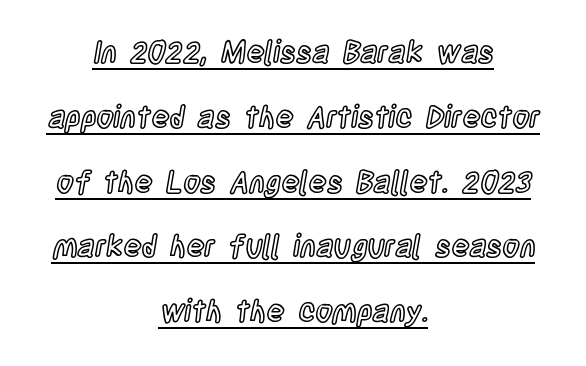
The image shows 30 px condensed type; set centered, loose line spacing (2.16x), normal letter spacing, underlined; a large x-height.
